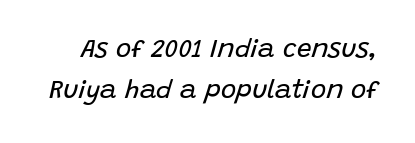
{"italic": "yes", "lean": "right", "slant_degrees": 15, "bold": "no", "underline": "no", "line_spacing": "normal", "line_spacing_ratio": 1.58, "letter_spacing": "normal", "letter_spacing_em": 0.0, "glyph_px": 26}
